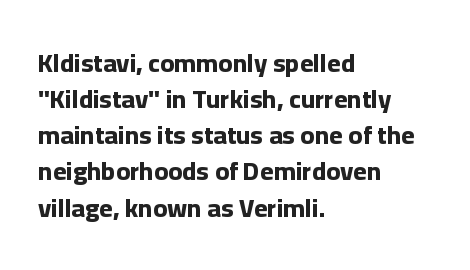
{"italic": "no", "bold": "yes", "underline": "no", "align": "left", "line_spacing": "normal", "line_spacing_ratio": 1.39, "letter_spacing": "normal", "letter_spacing_em": 0.0, "glyph_px": 26}
